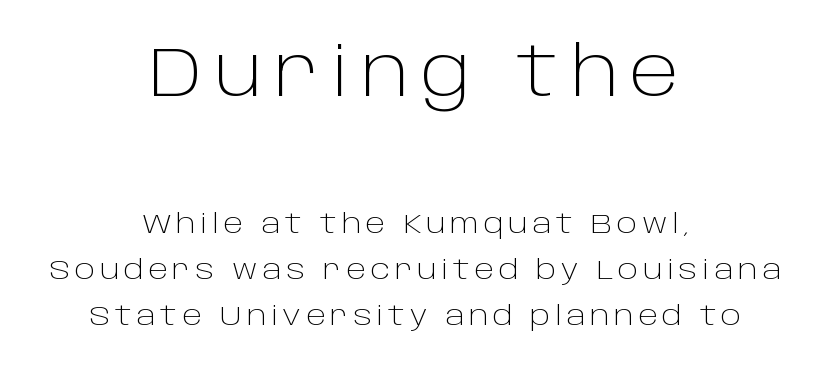
Visually, the top section dominates because its glyphs are scaled up. The words here are not underlined. If you folded the block vertically in half, each line would mirror itself in length. The passage shown is not bold in any degree. Check where the strokes stop: nothing finishes them off — pure sans.
